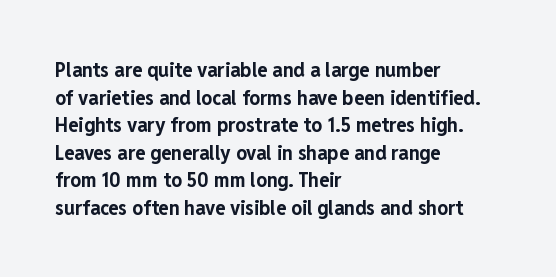
The image shows 21 px bold type, upright; set left-aligned, normal line spacing (1.31x), normal letter spacing, not underlined.
